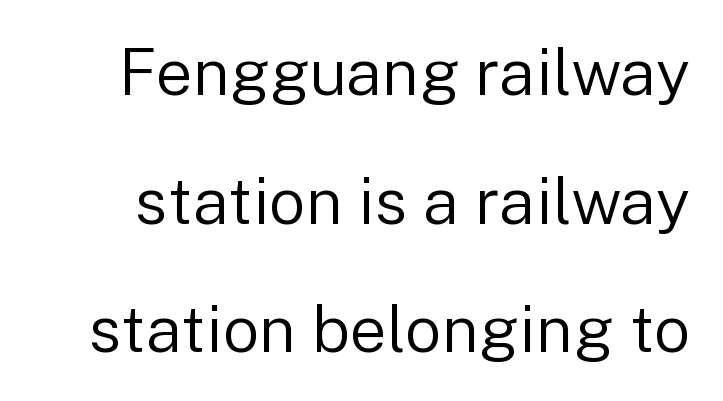
Q: Is the text bold? A: No.
Q: Is the text italic (slanted)? A: No, it is upright.
Q: Is the typeface a serif or a sans-serif typeface? A: Sans-serif.
Q: Is the text underlined? A: No.
Q: Is the spacing between letters normal or unusually wide? A: Normal.
Q: Is the spacing between lines tight, normal or loose? A: Loose.
Q: Width (condensed, normal, or wide)? A: Normal.
Q: Stroke contrast? A: Low.
Q: x-height? A: Medium.
Q: Monospaced? A: No.
